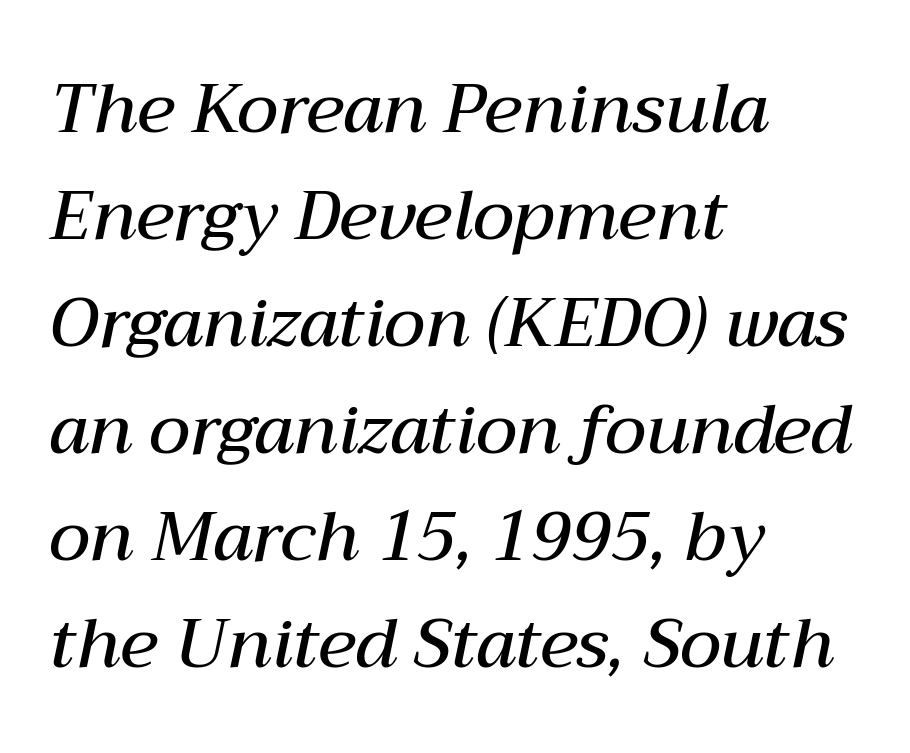
Q: Is the text bold? A: Semi-bold.
Q: Is the text italic (slanted)? A: Yes, it leans right by about 12 degrees.
Q: Is the text underlined? A: No.
Q: How is the paragraph aligned? A: Left-aligned.
Q: Is the spacing between letters normal or unusually wide? A: Normal.
Q: Is the spacing between lines tight, normal or loose? A: Normal.
Q: Width (condensed, normal, or wide)? A: Normal.
Q: Stroke contrast? A: Medium.
Q: x-height? A: Medium.
Q: Monospaced? A: No.
